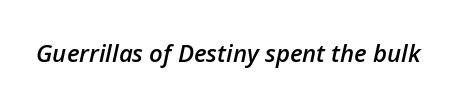
{"italic": "yes", "lean": "right", "slant_degrees": 12, "bold": "semi", "underline": "no", "letter_spacing": "normal", "letter_spacing_em": 0.0, "glyph_px": 24}
